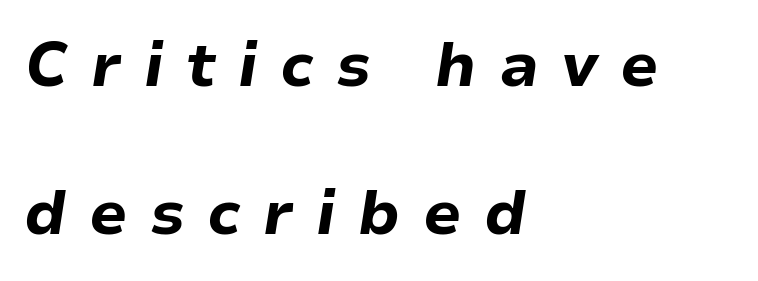
The rendering uses natural spacing where letterforms have individual widths. In terms of posture, this sample is oblique. Caption: bold face, heavy strokes. Loosely led — the rows are spread out.
